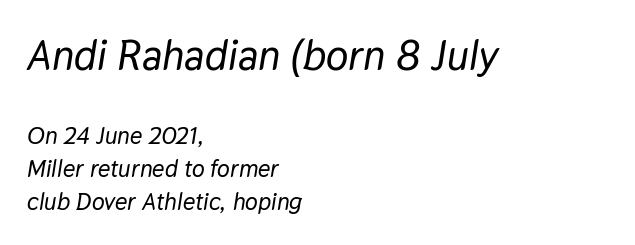
Q: Is the text italic (slanted)? A: Yes, it leans right by about 9 degrees.
Q: Is the text underlined? A: No.
Q: How is the paragraph aligned? A: Left-aligned.
Q: Is the spacing between letters normal or unusually wide? A: Normal.
Q: Is the spacing between lines tight, normal or loose? A: Normal.
Q: Which block of text is set in a larger size, the first (top) or the second (bottom)? A: The first (top) one.
Q: Width (condensed, normal, or wide)? A: Normal.
Q: Stroke contrast? A: Low.
Q: x-height? A: Medium.
Q: Monospaced? A: No.
